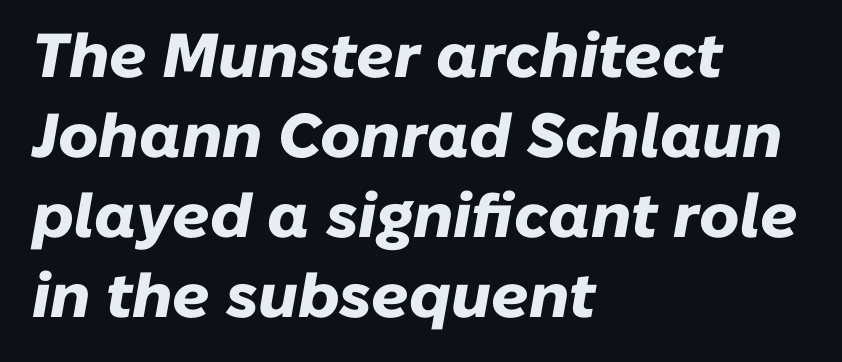
Q: Is the text bold? A: Yes.
Q: Is the text italic (slanted)? A: Yes, it leans right by about 10 degrees.
Q: Is the text underlined? A: No.
Q: How is the paragraph aligned? A: Left-aligned.
Q: Is the spacing between letters normal or unusually wide? A: Normal.
Q: Is the spacing between lines tight, normal or loose? A: Normal.
Q: Width (condensed, normal, or wide)? A: Normal.
Q: Stroke contrast? A: Low.
Q: x-height? A: Medium.
Q: Monospaced? A: No.
